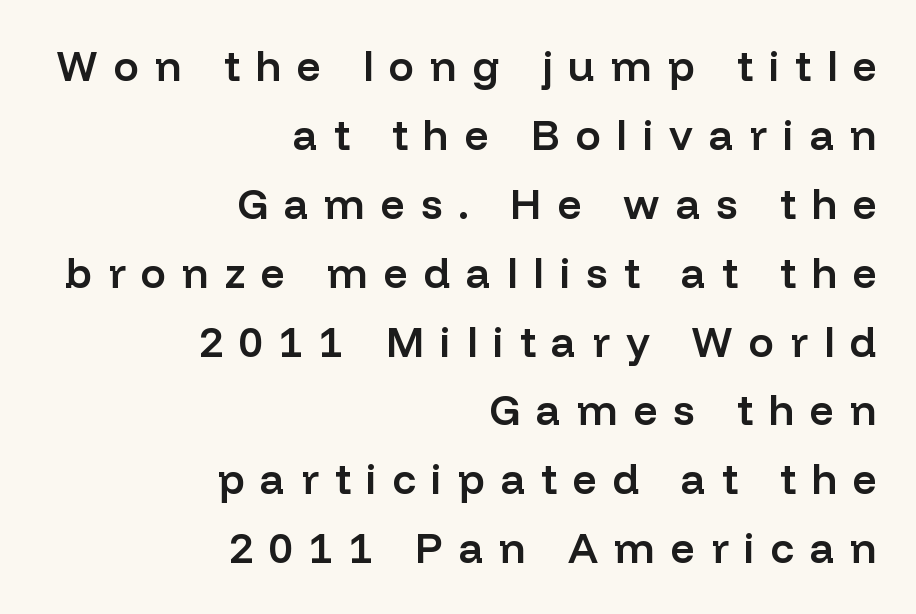
{"serif": "no", "italic": "no", "bold": "semi", "weight": "semibold", "width": "normal", "stroke_contrast": "low", "x_height": "medium", "monospaced": "no", "underline": "no", "align": "right", "line_spacing": "normal", "line_spacing_ratio": 1.64, "letter_spacing": "wide", "letter_spacing_em": 0.38, "glyph_px": 42}
